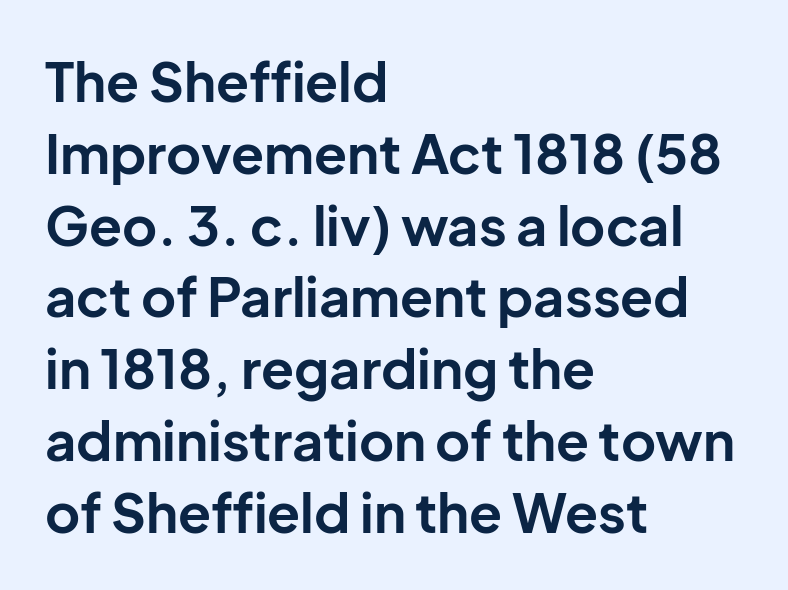
The image shows 54 px bold sans-serif type, upright; set left-aligned, normal line spacing (1.33x), normal letter spacing, not underlined; low stroke contrast and a medium x-height.
